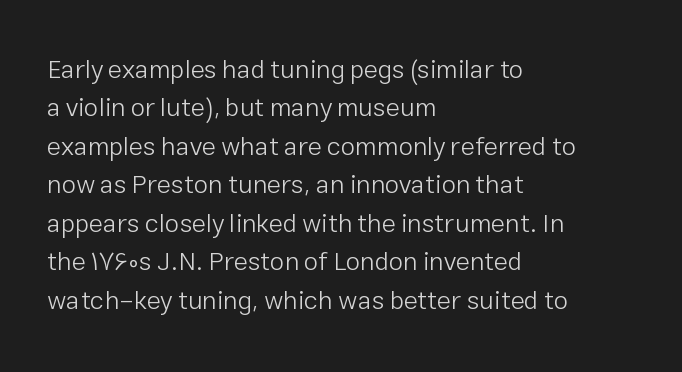
The image shows 26 px text type, upright; set left-aligned, normal line spacing (1.48x), normal letter spacing, not underlined.
